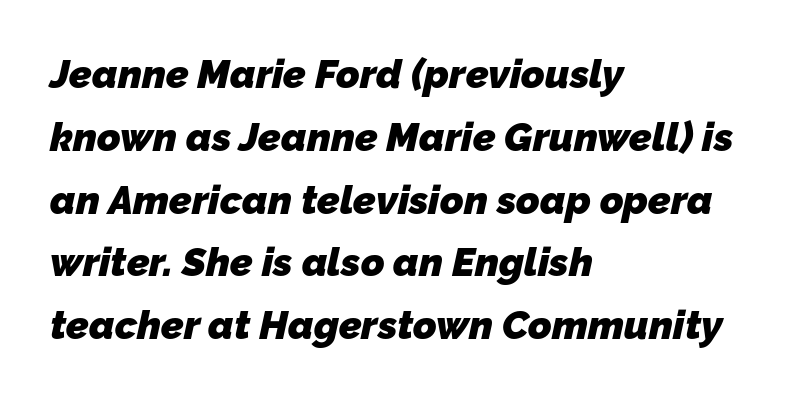
Q: Is the text bold? A: Yes.
Q: Is the typeface a serif or a sans-serif typeface? A: Sans-serif.
Q: Is the text underlined? A: No.
Q: How is the paragraph aligned? A: Left-aligned.
Q: Is the spacing between letters normal or unusually wide? A: Normal.
Q: Is the spacing between lines tight, normal or loose? A: Normal.
Q: Width (condensed, normal, or wide)? A: Normal.
Q: Stroke contrast? A: Low.
Q: x-height? A: Medium.
Q: Monospaced? A: No.
